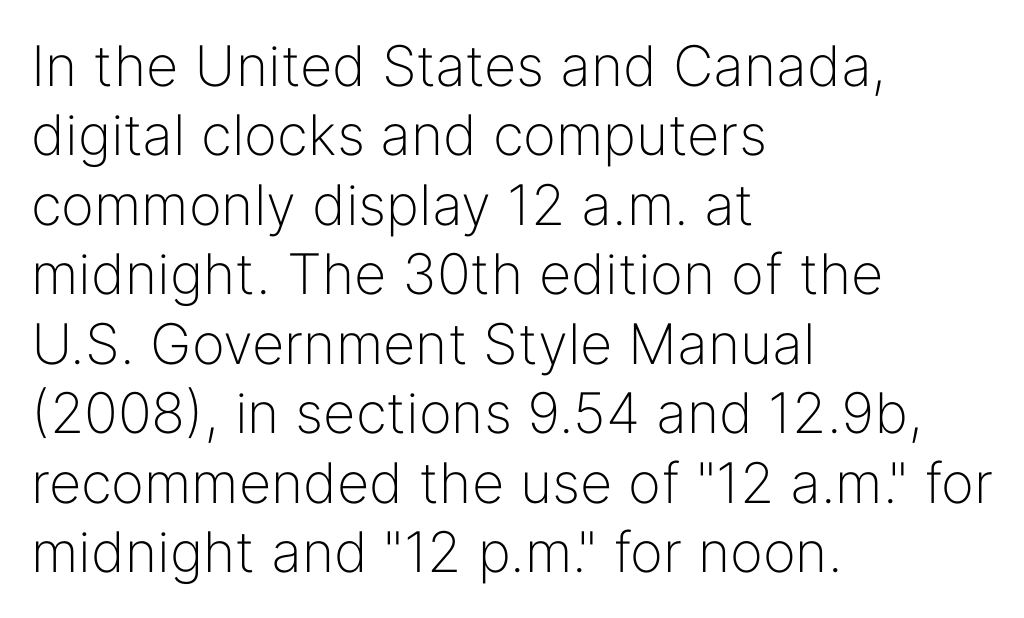
Weight: regular or lighter. Any mark beneath the type? The region is blank. Looks like regular typesetting: each glyph gets only the width it needs. Ascenders rise straight up at ninety degrees.
